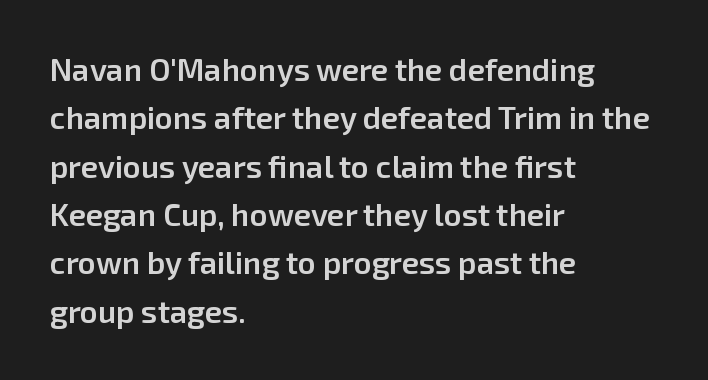
Type without underlining. The line texture is even and compact thanks to regular tracking. Interline gaps are of average width in this sample. Horizontal alignment here is leftward, the default for most running prose. Characters remain perfectly vertical along every line. These lines are composed in type without serifs.
